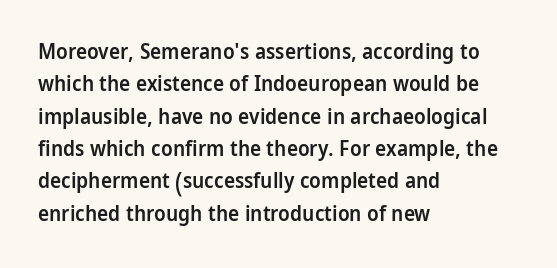
Italic? Not at all — the glyphs are vertical. Visually the block forms a straight wall on the left and a jagged coastline on the right. The horizontal fit of the characters is conventional and even. No word sits above an underline.
